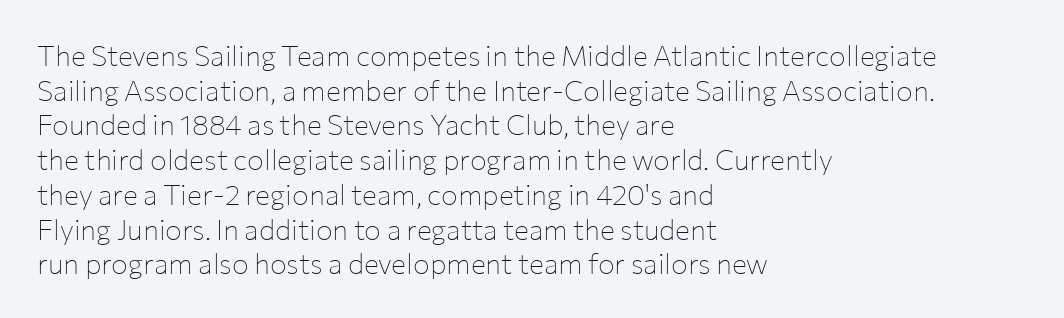
Q: Is the text bold? A: No.
Q: Is the text italic (slanted)? A: No, it is upright.
Q: Is the typeface a serif or a sans-serif typeface? A: Sans-serif.
Q: Is the text underlined? A: No.
Q: How is the paragraph aligned? A: Left-aligned.
Q: Is the spacing between letters normal or unusually wide? A: Normal.
Q: Width (condensed, normal, or wide)? A: Normal.
Q: Stroke contrast? A: Low.
Q: x-height? A: Medium.
Q: Monospaced? A: No.
